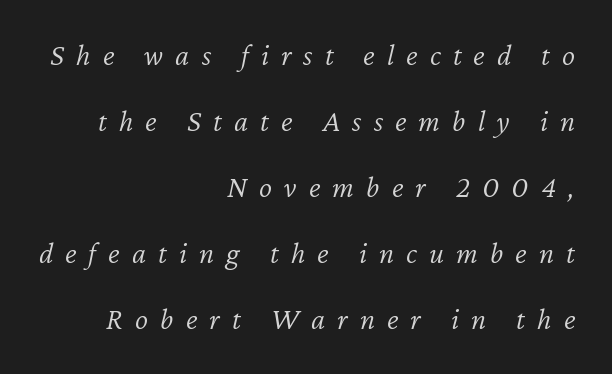
The image shows 31 px light type, italic (leaning right); set right-aligned, loose line spacing (2.13x), unusually wide letter spacing (+0.39 em), not underlined; low stroke contrast and a medium x-height.
